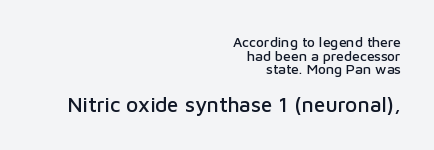
The image shows 21 px text type, upright; set right-aligned, tight line spacing (0.97x), normal letter spacing, not underlined; the second (bottom) block is 1.5x larger.
